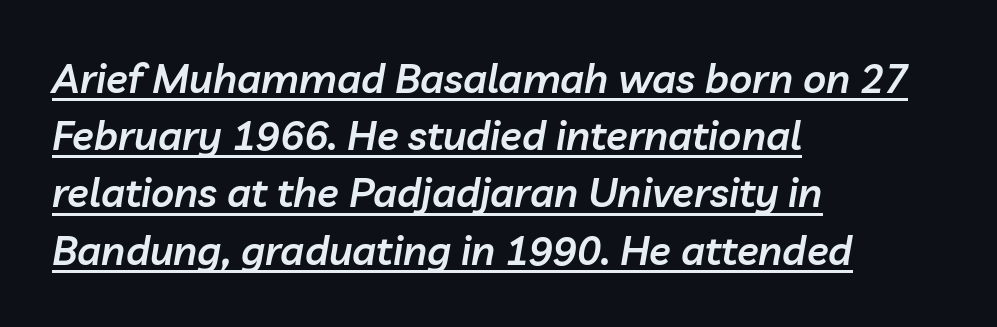
{"italic": "yes", "lean": "right", "slant_degrees": 10, "bold": "semi", "weight": "semibold", "width": "normal", "stroke_contrast": "low", "x_height": "medium", "monospaced": "no", "underline": "yes", "align": "left", "line_spacing": "normal", "line_spacing_ratio": 1.43, "letter_spacing": "normal", "letter_spacing_em": 0.0, "glyph_px": 40}
